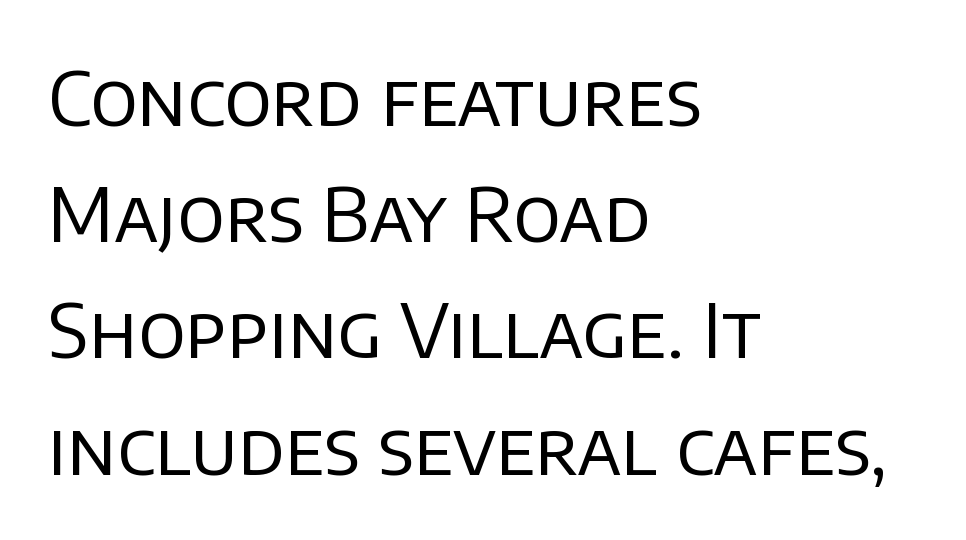
{"serif": "no", "italic": "no", "bold": "no", "weight": "regular", "width": "normal", "stroke_contrast": "low", "x_height": "large", "monospaced": "no", "underline": "no", "align": "left", "line_spacing": "normal", "line_spacing_ratio": 1.55, "letter_spacing": "normal", "letter_spacing_em": 0.0, "glyph_px": 75}
